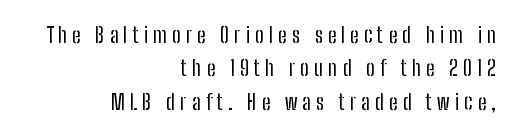
The image shows 22 px text type, upright; set right-aligned, normal line spacing (1.52x), unusually wide letter spacing (+0.23 em), not underlined.
